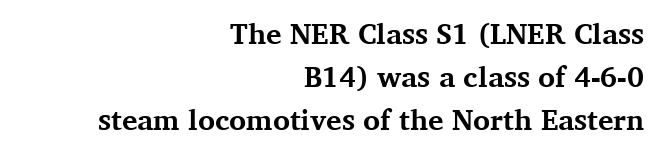
The image shows 29 px bold serif type, upright; set right-aligned, normal line spacing (1.49x), normal letter spacing, not underlined; medium stroke contrast and a medium x-height.
